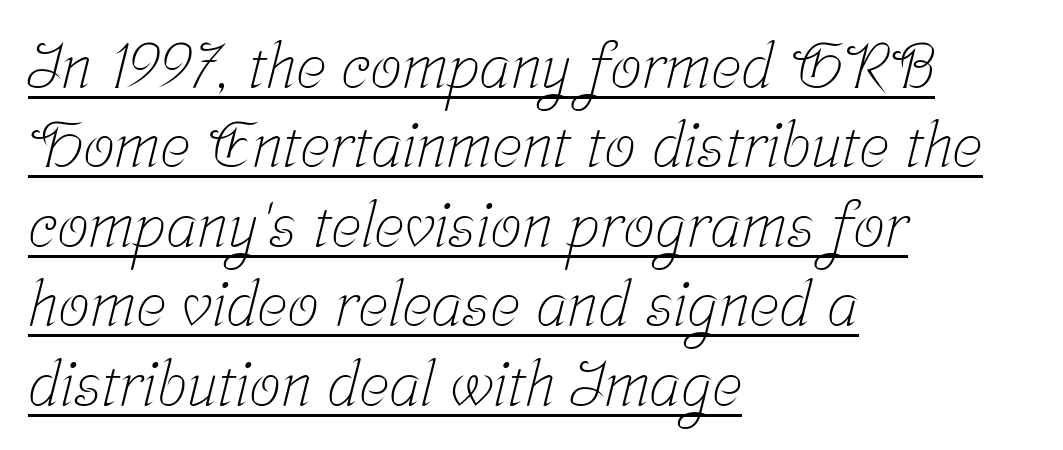
The image shows 63 px light, condensed serif type; set left-aligned, normal line spacing (1.26x), normal letter spacing, underlined; low stroke contrast and a medium x-height.
